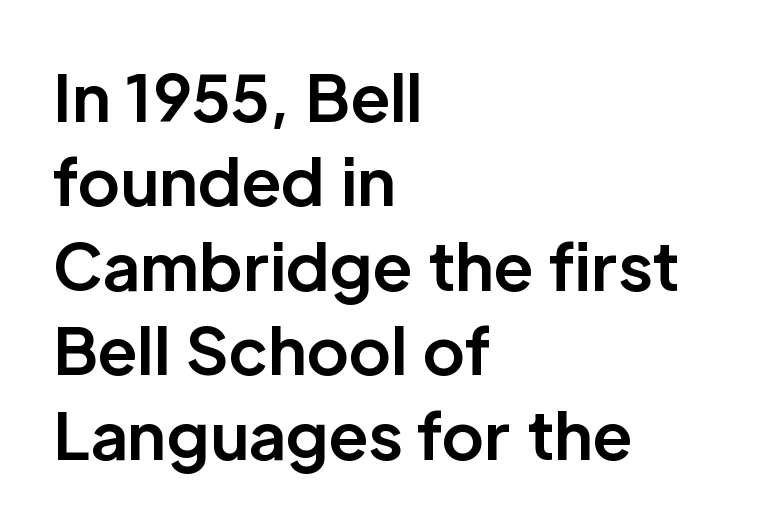
{"serif": "no", "italic": "no", "bold": "yes", "weight": "bold", "width": "normal", "stroke_contrast": "low", "x_height": "medium", "monospaced": "no", "underline": "no", "align": "left", "line_spacing": "normal", "line_spacing_ratio": 1.32, "letter_spacing": "normal", "letter_spacing_em": 0.0, "glyph_px": 64}
